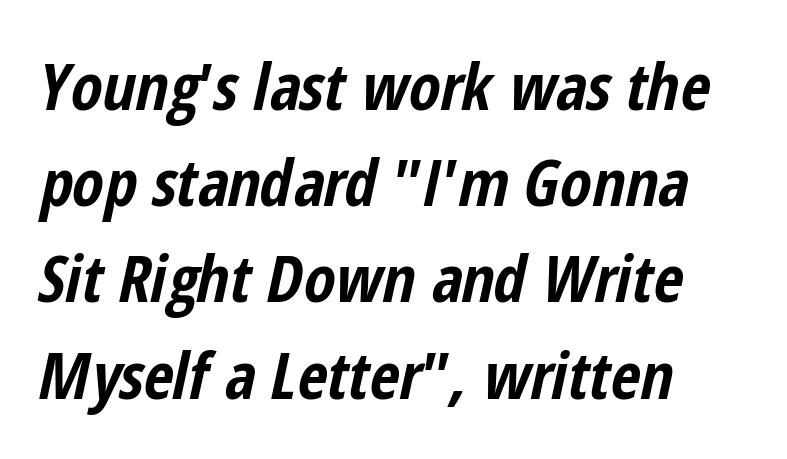
There's an unmistakable incline to the writing here. Honestly, the row spacing looks completely unremarkable. The area under the type is left untouched. This sample has the flowing, uneven cadence of proportional lettering.
